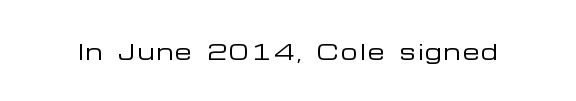
The image shows 21 px text type, upright; set not underlined.
